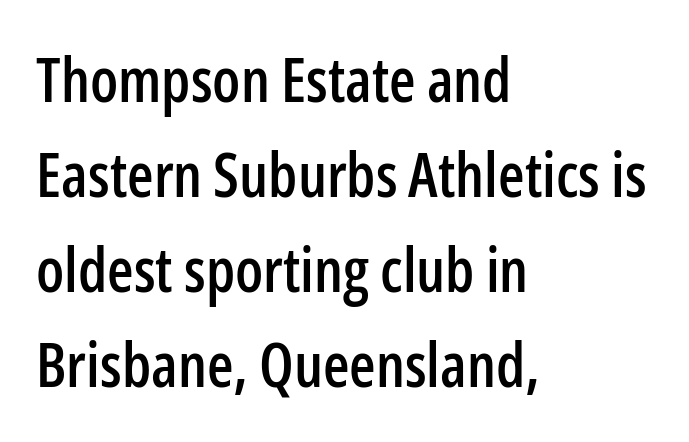
The image shows 61 px condensed sans-serif type, upright; set left-aligned, normal line spacing (1.56x), normal letter spacing, not underlined; low stroke contrast and a medium x-height.
